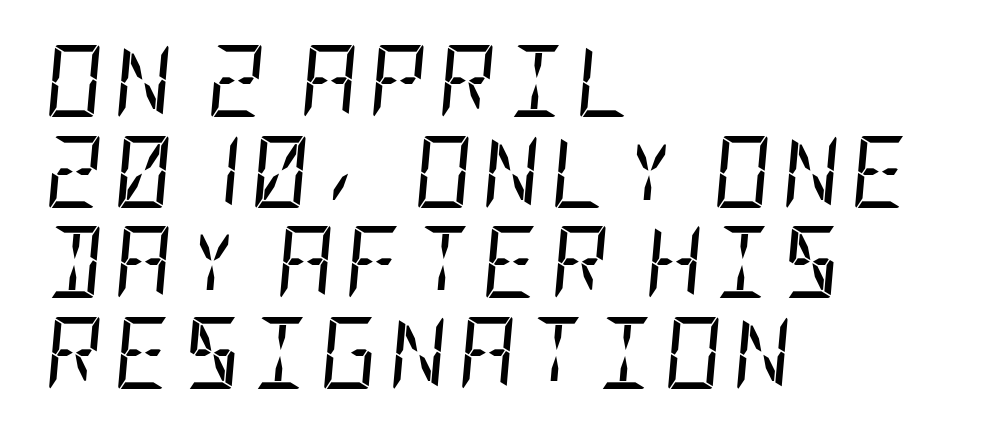
Leftover space on each line is placed entirely after the last word. The space beneath each line is pristine and unruled. Does the lettering tilt? It does — this is italic. Heaviness? Minimal to ordinary, like unemphasized prose. Reading down the column, the eye jumps a familiar distance to each next line.
